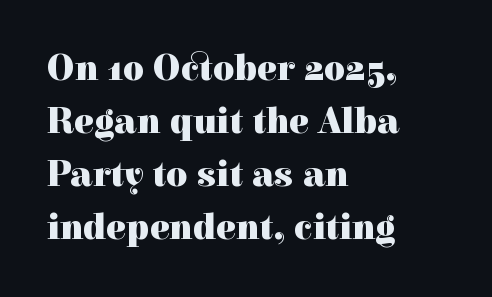
Q: Is the text bold? A: Yes.
Q: Is the text italic (slanted)? A: No, it is upright.
Q: Is the typeface a serif or a sans-serif typeface? A: Serif.
Q: Is the text underlined? A: No.
Q: How is the paragraph aligned? A: Left-aligned.
Q: Is the spacing between letters normal or unusually wide? A: Normal.
Q: Is the spacing between lines tight, normal or loose? A: Normal.
Q: Width (condensed, normal, or wide)? A: Normal.
Q: x-height? A: Medium.
Q: Monospaced? A: No.
